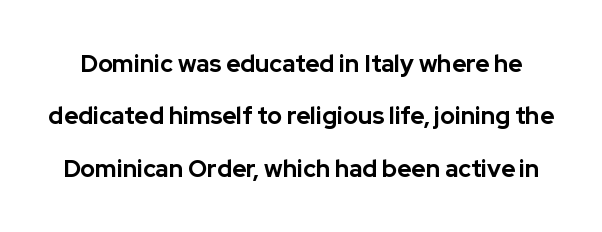
The image shows 24 px bold type, upright; set loose line spacing (2.18x), normal letter spacing, not underlined.
